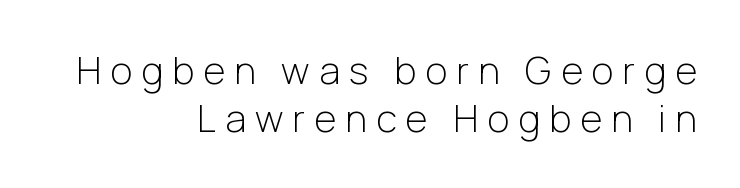
{"serif": "no", "italic": "no", "bold": "no", "weight": "light", "width": "normal", "stroke_contrast": "low", "x_height": "medium", "monospaced": "no", "underline": "no", "align": "right", "line_spacing": "normal", "line_spacing_ratio": 1.27, "letter_spacing": "wide", "letter_spacing_em": 0.24, "glyph_px": 38}
